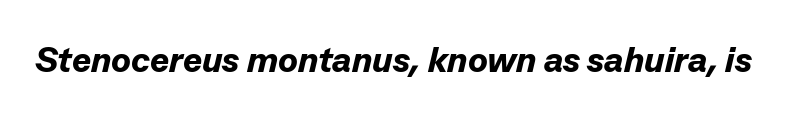
Q: Is the text bold? A: Yes.
Q: Is the text italic (slanted)? A: Yes, it leans right by about 13 degrees.
Q: Is the text underlined? A: No.
Q: Is the spacing between letters normal or unusually wide? A: Normal.
Q: Width (condensed, normal, or wide)? A: Normal.
Q: Stroke contrast? A: Low.
Q: x-height? A: Medium.
Q: Monospaced? A: No.
